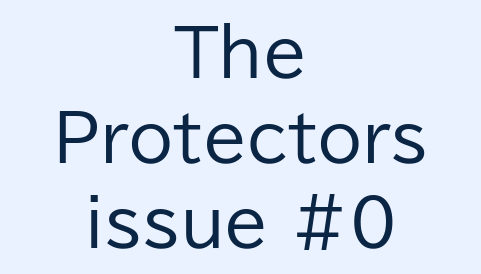
Letterform terminals end flat and unadorned throughout the passage. A roman cut, with each character standing at attention. The words here are not underlined. Each word holds together tightly as a unit, with standard inter-letter gaps. Character widths vary here, with narrow letters taking less room than wide ones.
